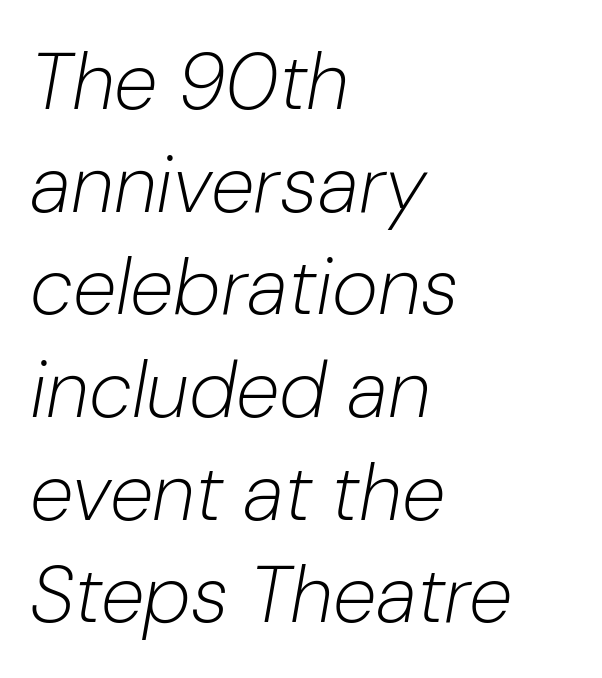
These lines are rendered in a variable-pitch font. There is no visible air inserted between adjacent glyphs. The rendering applies a slant to the glyphs. Horizontally, the lines are justified to the leading edge only.
